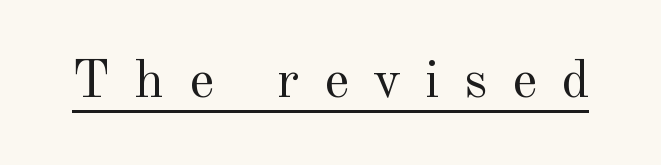
{"serif": "yes", "italic": "no", "bold": "no", "weight": "regular", "width": "normal", "x_height": "small", "monospaced": "no", "underline": "yes", "letter_spacing": "wide", "letter_spacing_em": 0.45, "glyph_px": 54}
